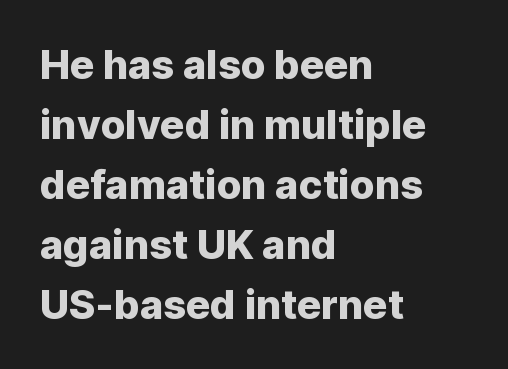
Interline gaps are of average width in this sample. Italic? Not at all — the glyphs are vertical. Each row of text sits above clean, open space. Tracking here is standard; glyphs follow each other at the usual distance. This sample uses a sans-serif face. Looks like regular typesetting: each glyph gets only the width it needs.
